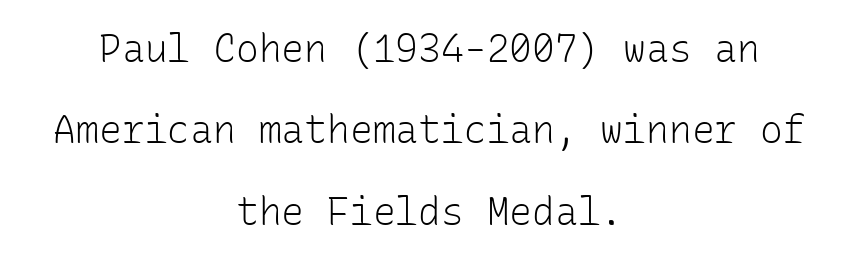
{"serif": "no", "italic": "no", "bold": "no", "weight": "light", "width": "normal", "stroke_contrast": "low", "x_height": "medium", "monospaced": "yes", "underline": "no", "align": "center", "line_spacing": "loose", "line_spacing_ratio": 2.14, "letter_spacing": "normal", "letter_spacing_em": 0.0, "glyph_px": 38}
